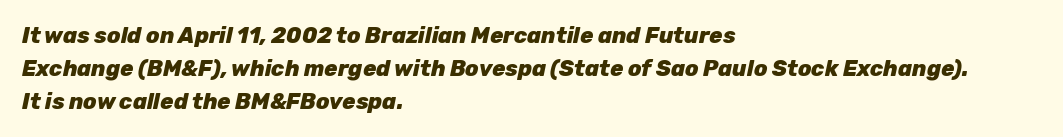
The image shows 22 px bold type, italic (leaning right); set left-aligned, normal line spacing (1.5x), normal letter spacing, not underlined.
